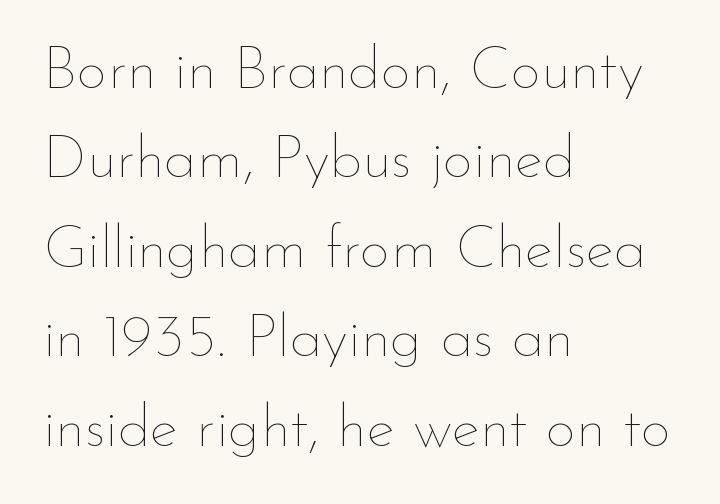
Evenly set lines give the paragraph a standard silhouette. The rag falls on the right side of this text block. Weight class: somewhere from thin through regular. The rendering uses natural spacing where letterforms have individual widths. The horizontal fit of the characters is conventional and even. Check the space under the baseline: it is left empty.
